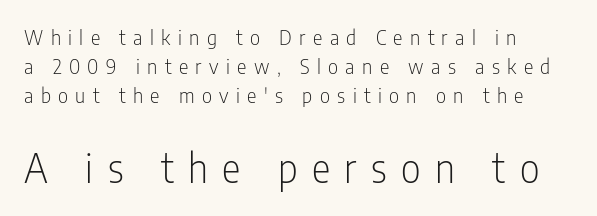
One-word summary of the alignment: left. In terms of letterform style, serifs are entirely absent. Descenders are the only things crossing below the line. If you drew a line through each stem, it would be perfectly vertical. These lines have a slow, spaced-out rhythm from letter to letter.
